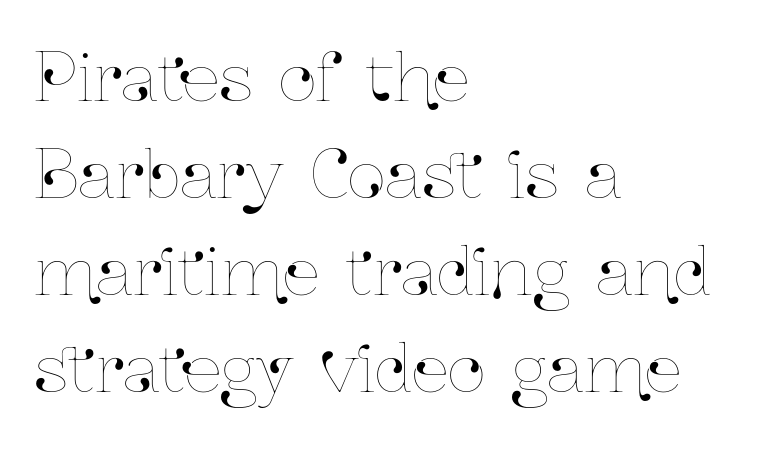
Q: Is the text italic (slanted)? A: No, it is upright.
Q: Is the text underlined? A: No.
Q: How is the paragraph aligned? A: Left-aligned.
Q: Is the spacing between letters normal or unusually wide? A: Normal.
Q: Is the spacing between lines tight, normal or loose? A: Normal.
Q: Width (condensed, normal, or wide)? A: Condensed.
Q: Stroke contrast? A: Low.
Q: x-height? A: Medium.
Q: Monospaced? A: No.
